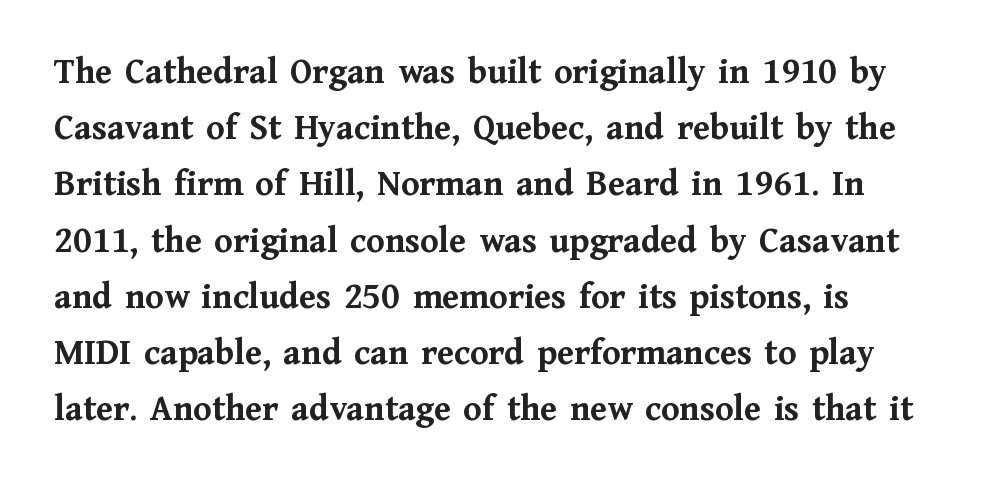
Q: Is the text bold? A: Yes.
Q: Is the text italic (slanted)? A: No, it is upright.
Q: Is the typeface a serif or a sans-serif typeface? A: Serif.
Q: Is the text underlined? A: No.
Q: Is the spacing between letters normal or unusually wide? A: Normal.
Q: Is the spacing between lines tight, normal or loose? A: Normal.
Q: Width (condensed, normal, or wide)? A: Normal.
Q: Stroke contrast? A: Medium.
Q: x-height? A: Medium.
Q: Monospaced? A: No.
